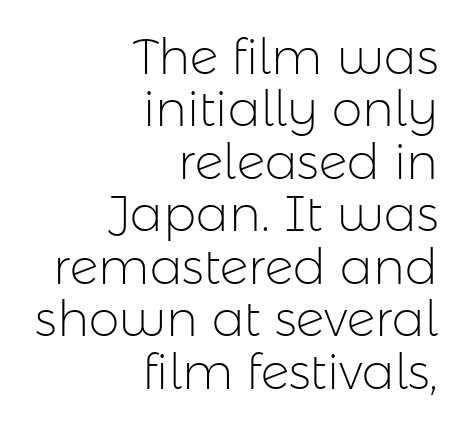
Q: Is the text bold? A: No.
Q: Is the text italic (slanted)? A: No, it is upright.
Q: Is the typeface a serif or a sans-serif typeface? A: Sans-serif.
Q: Is the text underlined? A: No.
Q: How is the paragraph aligned? A: Right-aligned.
Q: Is the spacing between letters normal or unusually wide? A: Normal.
Q: Is the spacing between lines tight, normal or loose? A: Tight.
Q: Width (condensed, normal, or wide)? A: Normal.
Q: Stroke contrast? A: Low.
Q: x-height? A: Medium.
Q: Monospaced? A: No.
